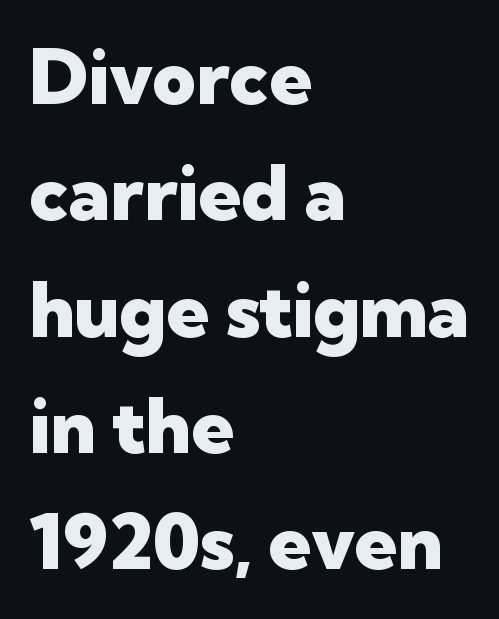
The image shows 76 px heavy sans-serif type, upright; set left-aligned, normal line spacing (1.53x), normal letter spacing, not underlined; low stroke contrast and a medium x-height.
